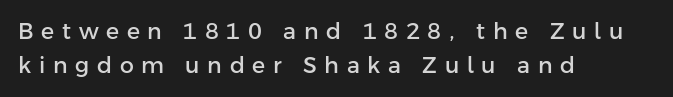
Underline: absent. Look at the tracking — it's clearly loosened, letters drifting apart. Reading down the column, the eye jumps a familiar distance to each next line. Ordinary non-slanted type is in use. Teacher's note: observe the even left margin — that is flush-left alignment.
